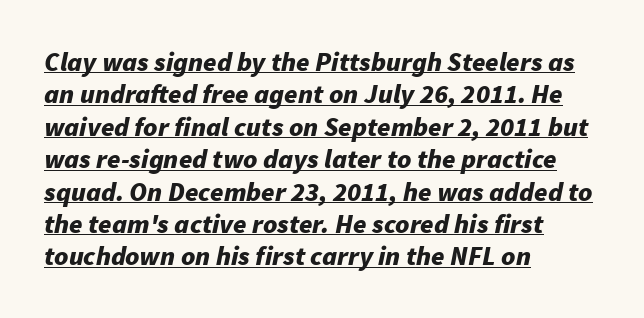
Q: Is the text bold? A: Yes.
Q: Is the text italic (slanted)? A: Yes, it leans right by about 11 degrees.
Q: Is the text underlined? A: Yes.
Q: How is the paragraph aligned? A: Left-aligned.
Q: Is the spacing between letters normal or unusually wide? A: Normal.
